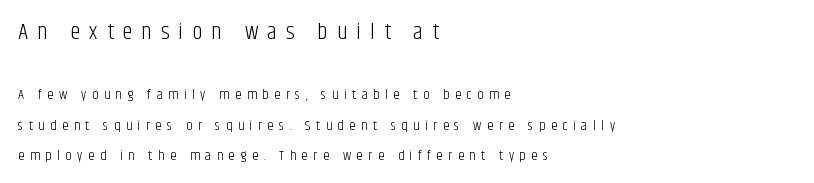
The image shows 23 px text type, upright; set left-aligned, loose line spacing (2.17x), unusually wide letter spacing (+0.4 em), not underlined; the first (top) block is 1.64x larger.
